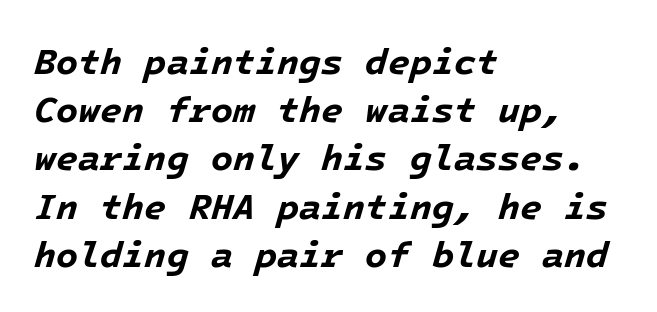
Q: Is the text bold? A: Yes.
Q: Is the text italic (slanted)? A: Yes, it leans right by about 16 degrees.
Q: Is the text underlined? A: No.
Q: How is the paragraph aligned? A: Left-aligned.
Q: Is the spacing between letters normal or unusually wide? A: Normal.
Q: Is the spacing between lines tight, normal or loose? A: Normal.
Q: Width (condensed, normal, or wide)? A: Normal.
Q: Stroke contrast? A: Low.
Q: x-height? A: Medium.
